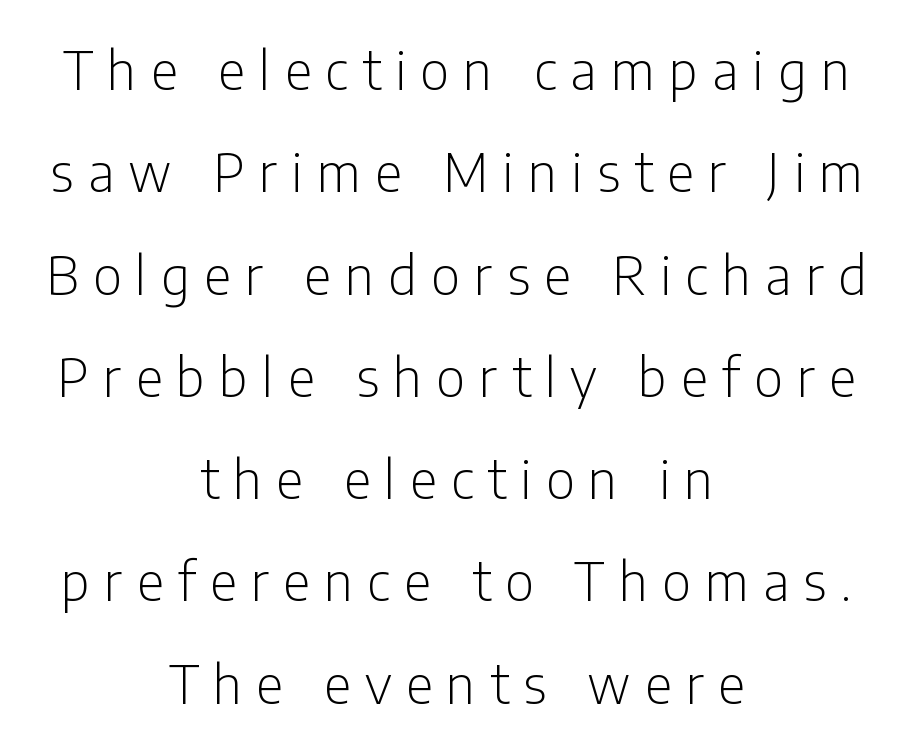
The image shows 53 px light, condensed sans-serif type, upright; set centered, loose line spacing (1.93x), unusually wide letter spacing (+0.27 em), not underlined; low stroke contrast and a medium x-height.
